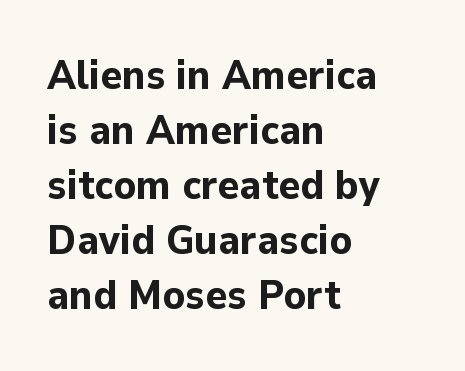
{"serif": "no", "italic": "no", "bold": "yes", "weight": "bold", "width": "normal", "stroke_contrast": "low", "x_height": "medium", "monospaced": "no", "underline": "no", "align": "left", "line_spacing": "normal", "line_spacing_ratio": 1.34, "letter_spacing": "normal", "letter_spacing_em": 0.0, "glyph_px": 41}
